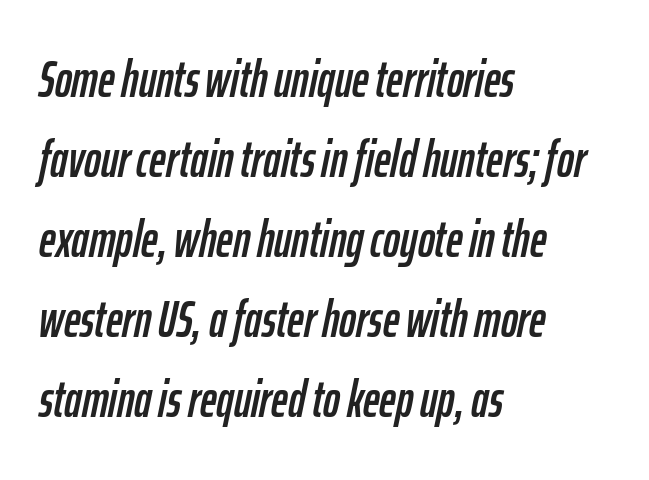
Q: Is the text italic (slanted)? A: Yes, it leans right by about 12 degrees.
Q: Is the text underlined? A: No.
Q: How is the paragraph aligned? A: Left-aligned.
Q: Is the spacing between letters normal or unusually wide? A: Normal.
Q: Is the spacing between lines tight, normal or loose? A: Normal.
Q: Width (condensed, normal, or wide)? A: Condensed.
Q: Stroke contrast? A: Low.
Q: x-height? A: Medium.
Q: Monospaced? A: No.
